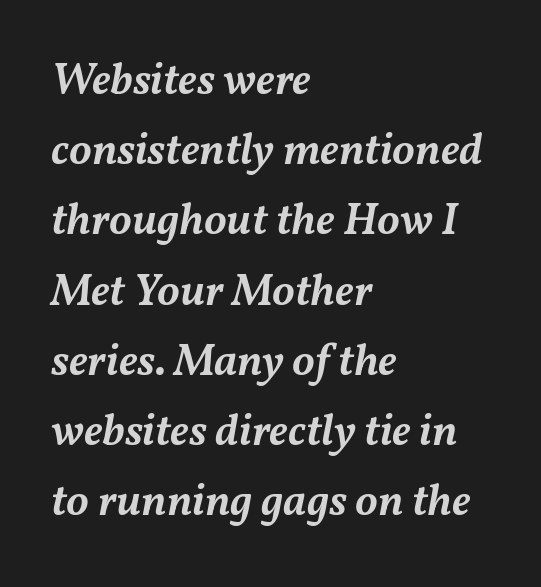
{"italic": "yes", "lean": "right", "slant_degrees": 11, "bold": "semi", "weight": "semibold", "width": "normal", "stroke_contrast": "medium", "x_height": "medium", "monospaced": "no", "underline": "no", "align": "left", "line_spacing": "normal", "line_spacing_ratio": 1.56, "letter_spacing": "normal", "letter_spacing_em": 0.0, "glyph_px": 45}
